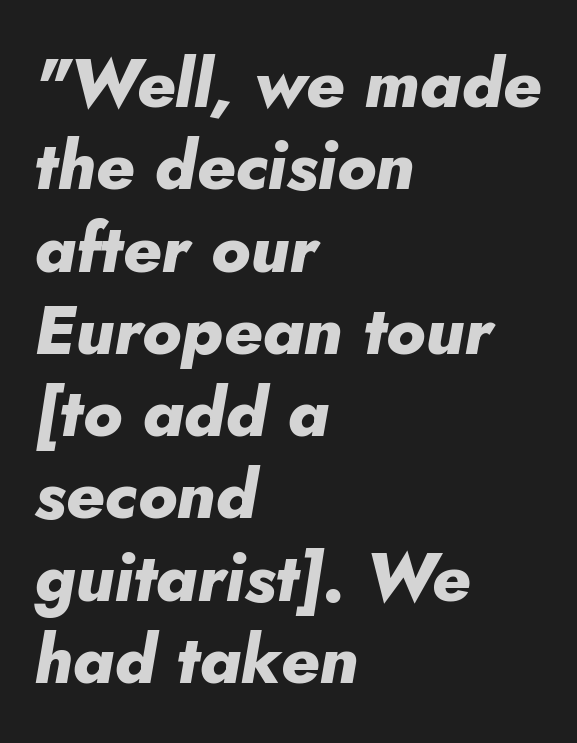
Q: Is the text bold? A: Yes.
Q: Is the text italic (slanted)? A: Yes, it leans right by about 5 degrees.
Q: Is the text underlined? A: No.
Q: How is the paragraph aligned? A: Left-aligned.
Q: Is the spacing between letters normal or unusually wide? A: Normal.
Q: Width (condensed, normal, or wide)? A: Normal.
Q: Stroke contrast? A: Low.
Q: x-height? A: Small.
Q: Monospaced? A: No.
